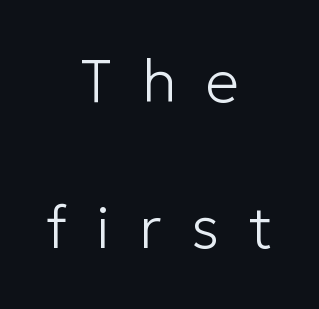
The image shows 60 px light sans-serif type, upright; set centered, loose line spacing (2.44x), unusually wide letter spacing (+0.49 em), not underlined; low stroke contrast and a medium x-height.
